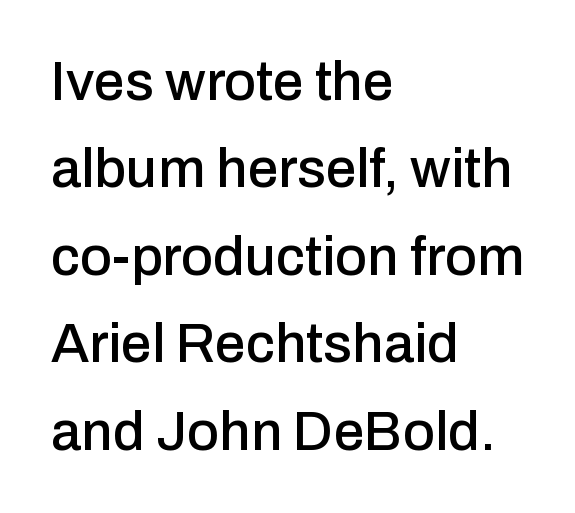
Q: Is the text italic (slanted)? A: No, it is upright.
Q: Is the typeface a serif or a sans-serif typeface? A: Sans-serif.
Q: Is the text underlined? A: No.
Q: How is the paragraph aligned? A: Left-aligned.
Q: Is the spacing between letters normal or unusually wide? A: Normal.
Q: Is the spacing between lines tight, normal or loose? A: Normal.
Q: Width (condensed, normal, or wide)? A: Normal.
Q: Stroke contrast? A: Low.
Q: x-height? A: Medium.
Q: Monospaced? A: No.
